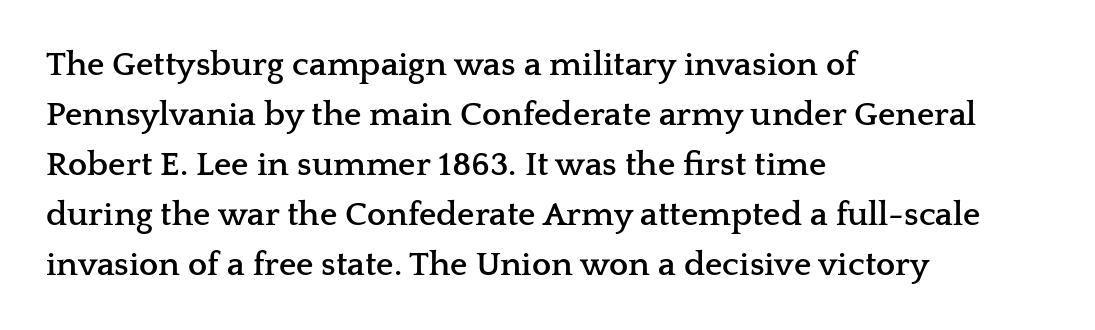
Q: Is the text bold? A: Yes.
Q: Is the text italic (slanted)? A: No, it is upright.
Q: Is the typeface a serif or a sans-serif typeface? A: Serif.
Q: Is the text underlined? A: No.
Q: How is the paragraph aligned? A: Left-aligned.
Q: Is the spacing between letters normal or unusually wide? A: Normal.
Q: Is the spacing between lines tight, normal or loose? A: Normal.
Q: Width (condensed, normal, or wide)? A: Wide.
Q: Stroke contrast? A: Low.
Q: x-height? A: Medium.
Q: Monospaced? A: No.
